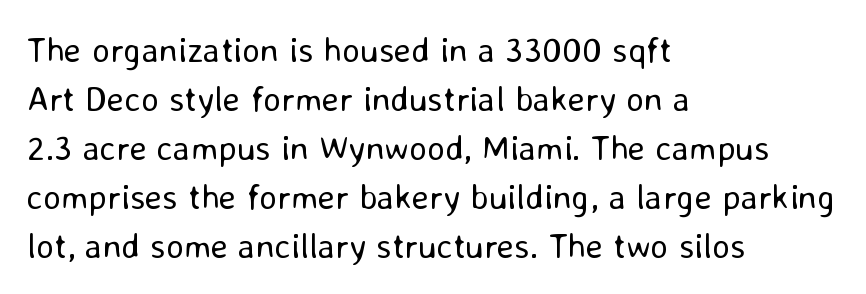
The text was rendered using a sans face with plain stroke endings. Words appear dense and cohesive because spacing is normal. This sample has the flowing, uneven cadence of proportional lettering. Every character sits straight up, as roman type does.
